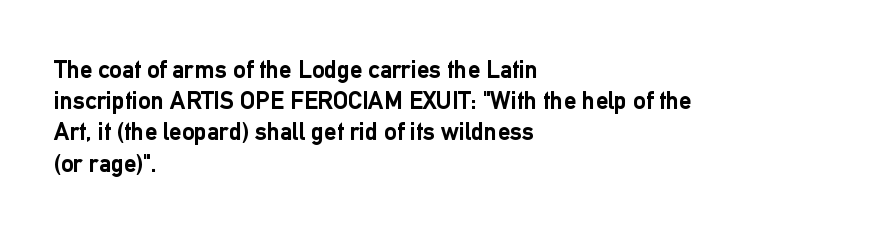
Q: Is the text bold? A: Yes.
Q: Is the text italic (slanted)? A: No, it is upright.
Q: Is the text underlined? A: No.
Q: How is the paragraph aligned? A: Left-aligned.
Q: Is the spacing between letters normal or unusually wide? A: Normal.
Q: Is the spacing between lines tight, normal or loose? A: Normal.
